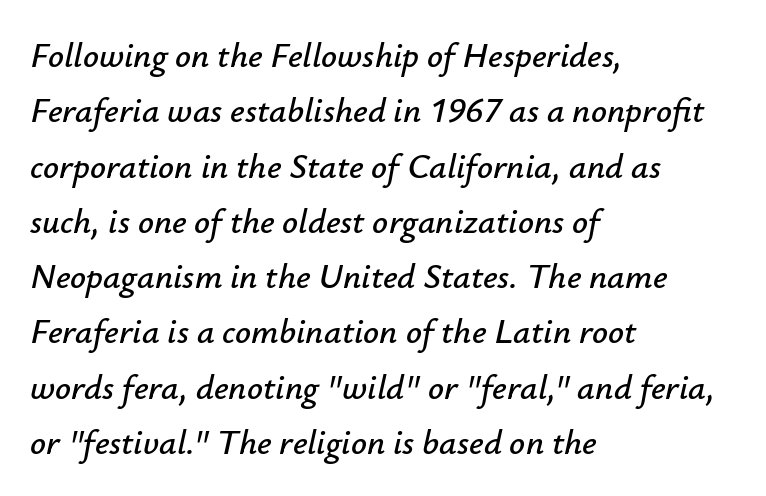
Descenders hang freely into open space. Tall strokes in this sample are angled rather than plumb. A typesetter would call this proportional, since set widths differ per character. Rows of type keep a routine distance in the vertical direction. This rendering uses left alignment, leaving the right contour irregular.
